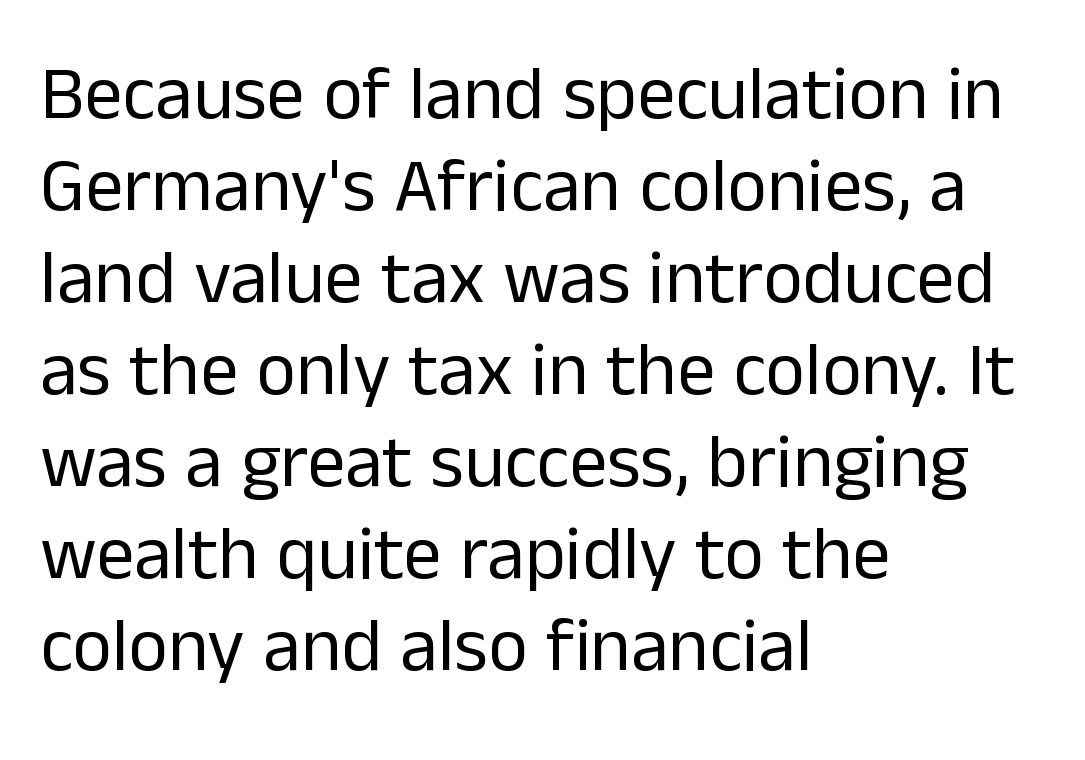
Q: Is the text bold? A: No.
Q: Is the text italic (slanted)? A: No, it is upright.
Q: Is the typeface a serif or a sans-serif typeface? A: Sans-serif.
Q: Is the text underlined? A: No.
Q: How is the paragraph aligned? A: Left-aligned.
Q: Is the spacing between letters normal or unusually wide? A: Normal.
Q: Width (condensed, normal, or wide)? A: Normal.
Q: Stroke contrast? A: Low.
Q: x-height? A: Medium.
Q: Monospaced? A: No.
